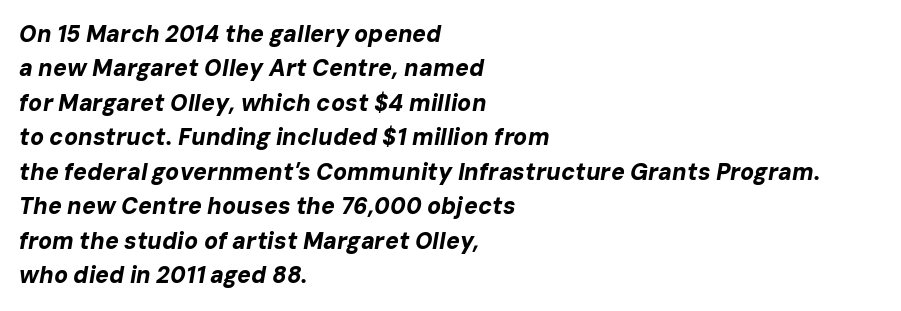
Q: Is the text bold? A: Yes.
Q: Is the text italic (slanted)? A: Yes, it leans right by about 10 degrees.
Q: Is the text underlined? A: No.
Q: How is the paragraph aligned? A: Left-aligned.
Q: Is the spacing between letters normal or unusually wide? A: Normal.
Q: Is the spacing between lines tight, normal or loose? A: Normal.
